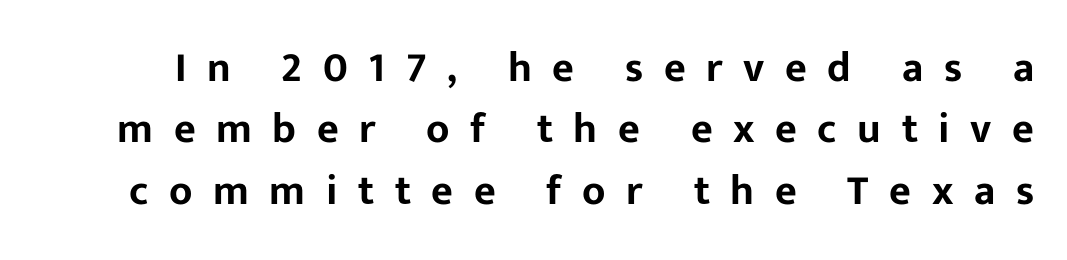
Q: Is the text italic (slanted)? A: No, it is upright.
Q: Is the typeface a serif or a sans-serif typeface? A: Sans-serif.
Q: Is the text underlined? A: No.
Q: Is the spacing between letters normal or unusually wide? A: Unusually wide.
Q: Is the spacing between lines tight, normal or loose? A: Normal.
Q: Width (condensed, normal, or wide)? A: Normal.
Q: Stroke contrast? A: Low.
Q: x-height? A: Medium.
Q: Monospaced? A: No.
